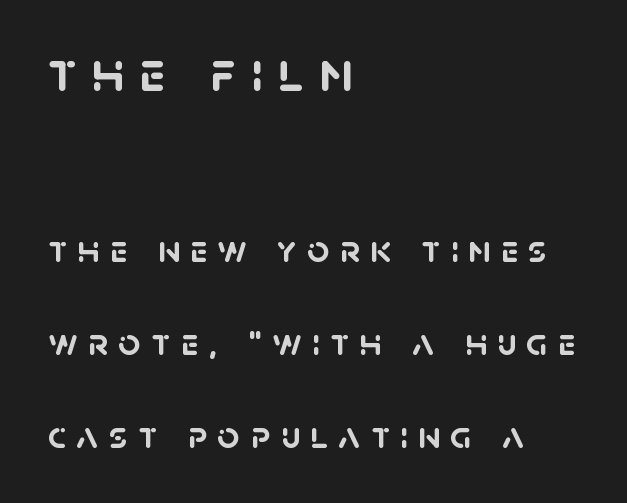
The image shows 58 px semibold sans-serif type; set left-aligned, loose line spacing (2.39x), unusually wide letter spacing (+0.26 em), not underlined; the first (top) block is 1.49x larger; low stroke contrast and a large x-height.
